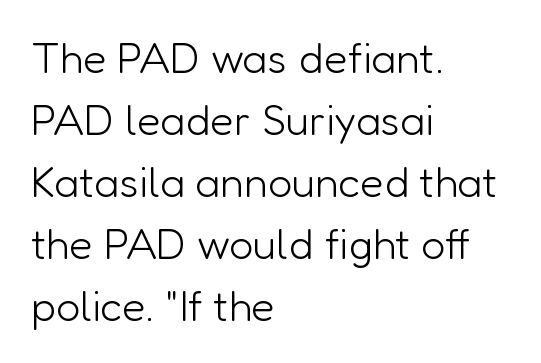
{"serif": "no", "italic": "no", "bold": "no", "weight": "light", "width": "normal", "stroke_contrast": "low", "x_height": "medium", "monospaced": "no", "underline": "no", "align": "left", "line_spacing": "normal", "line_spacing_ratio": 1.44, "letter_spacing": "normal", "letter_spacing_em": 0.0, "glyph_px": 43}
